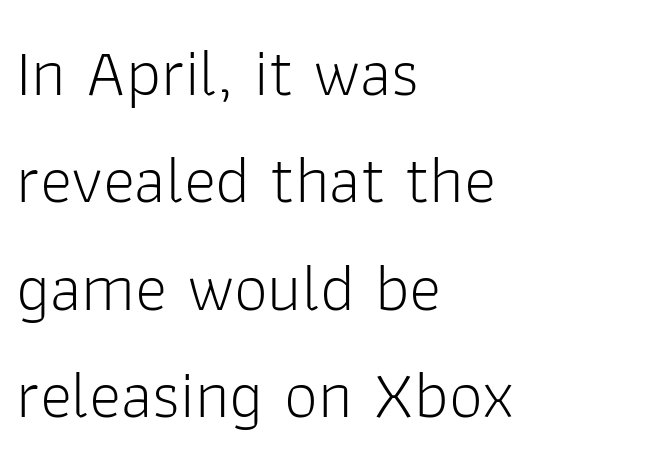
A student would call this left alignment; a typographer would say flush left, rag right. Tracking value appears to be zero — textbook default spacing. Letters rest on an invisible, unmarked baseline. Unbolded letterforms with no extra heft. The letters carry no serifs — their stems end cleanly without finishing strokes.
